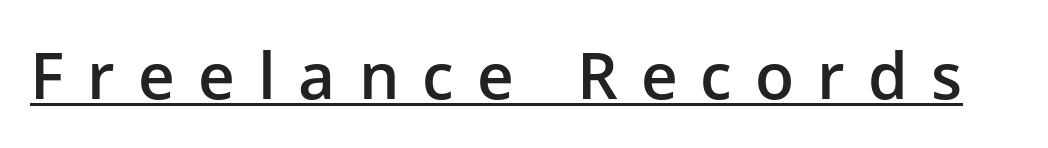
Short note: letters widely spaced. A semibold gives these letters moderate extra thickness, short of bold. The rendering shows plain stroke endings on the letterforms — a sans-serif design. Underlined type. Varying glyph widths throughout — classic text-font behaviour.
